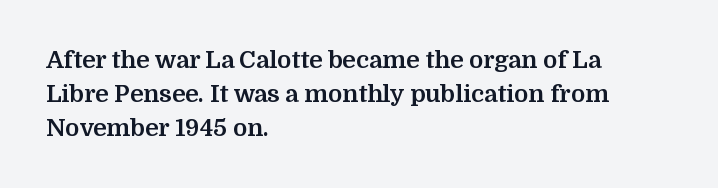
Q: Is the text bold? A: Yes.
Q: Is the text italic (slanted)? A: No, it is upright.
Q: Is the text underlined? A: No.
Q: How is the paragraph aligned? A: Left-aligned.
Q: Is the spacing between letters normal or unusually wide? A: Normal.
Q: Is the spacing between lines tight, normal or loose? A: Normal.
